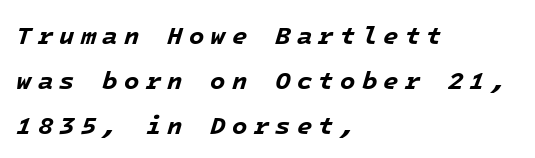
The image shows 25 px bold type, italic (leaning right); set left-aligned, line spacing 1.8x, unusually wide letter spacing (+0.25 em), not underlined.
